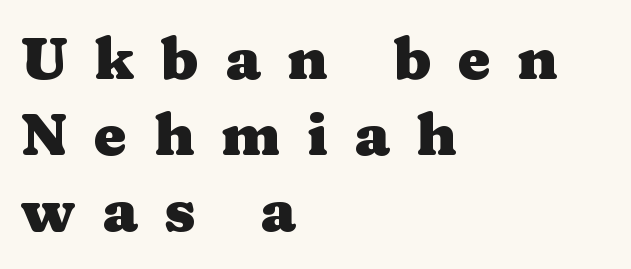
{"serif": "yes", "italic": "no", "bold": "yes", "weight": "heavy", "width": "wide", "stroke_contrast": "medium", "x_height": "medium", "monospaced": "no", "underline": "no", "align": "left", "line_spacing": "normal", "line_spacing_ratio": 1.29, "letter_spacing": "wide", "letter_spacing_em": 0.45, "glyph_px": 59}
